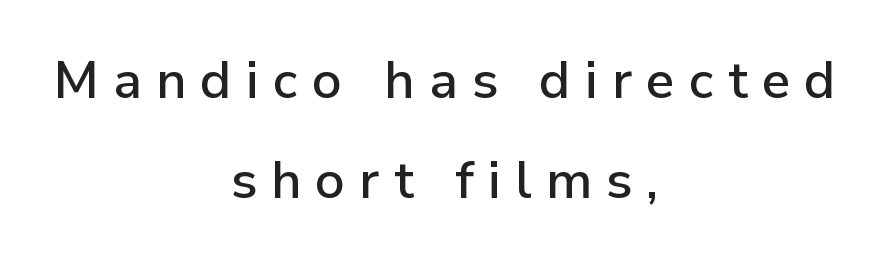
{"serif": "no", "italic": "no", "width": "normal", "stroke_contrast": "low", "x_height": "medium", "monospaced": "no", "underline": "no", "align": "center", "line_spacing": "loose", "line_spacing_ratio": 1.93, "letter_spacing": "wide", "letter_spacing_em": 0.27, "glyph_px": 52}
